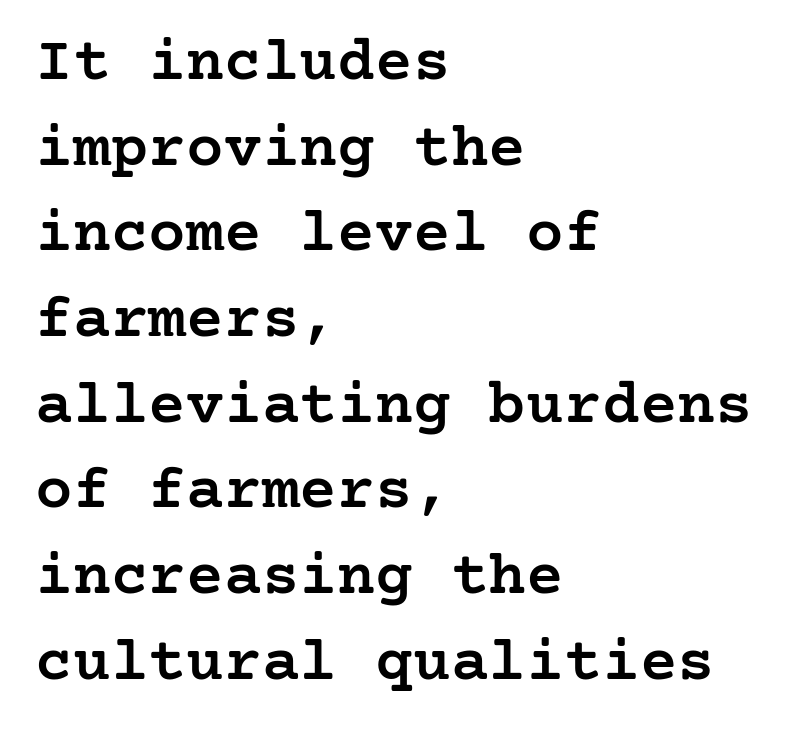
Q: Is the text bold? A: Semi-bold.
Q: Is the text italic (slanted)? A: No, it is upright.
Q: Is the typeface a serif or a sans-serif typeface? A: Serif.
Q: Is the text underlined? A: No.
Q: How is the paragraph aligned? A: Left-aligned.
Q: Is the spacing between letters normal or unusually wide? A: Normal.
Q: Is the spacing between lines tight, normal or loose? A: Normal.
Q: Width (condensed, normal, or wide)? A: Normal.
Q: Stroke contrast? A: Low.
Q: x-height? A: Medium.
